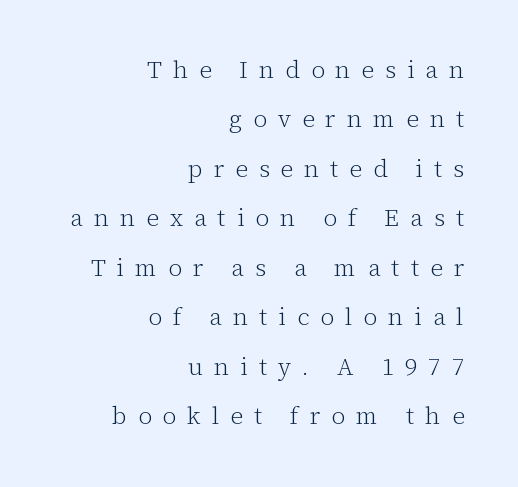
The leading is generous, giving the passage an open texture. Letters have the restrained weight of plain body copy at most. Type without underlining. This is the regular roman posture of the typeface.
